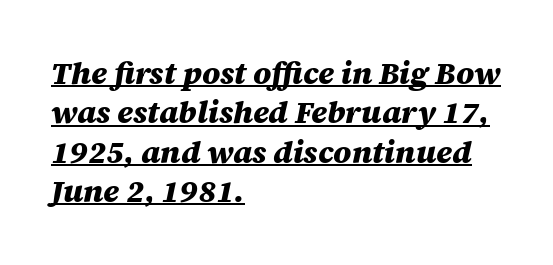
The image shows 31 px heavy type, italic (leaning right); set left-aligned, normal line spacing (1.27x), normal letter spacing, underlined; medium stroke contrast and a large x-height.
